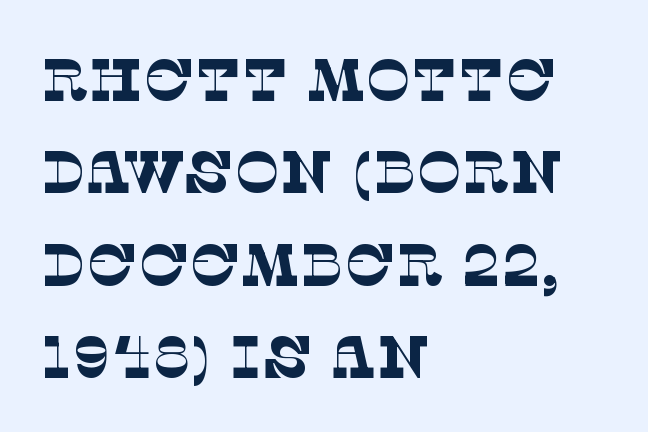
The image shows 60 px thin serif type; set left-aligned, normal line spacing (1.54x), normal letter spacing, not underlined; low stroke contrast and a large x-height.
